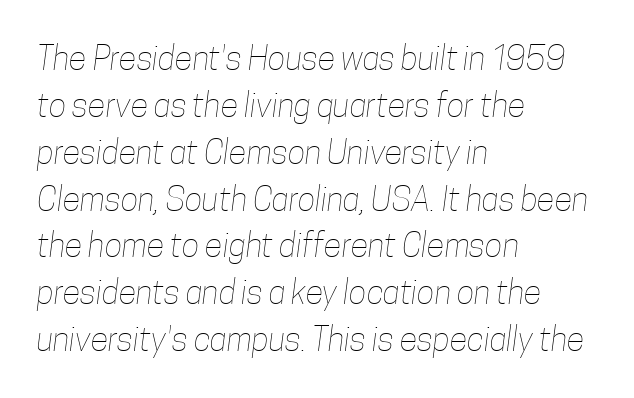
These lines keep a tight, regular rhythm from letter to letter. The cut favours lightness, reaching ordinary text weight at its darkest. Visually the block forms a straight wall on the left and a jagged coastline on the right. You could not count columns in this text — the font is proportionally spaced. Check the space under the baseline: it is left empty.
